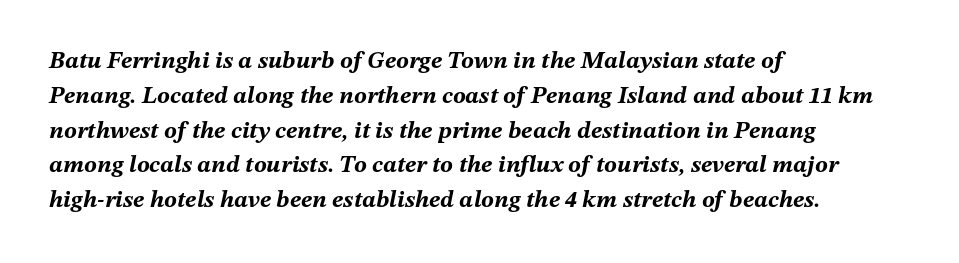
The lines are quadded left. Does the leading feel generous? No, just average. There is no visible air inserted between adjacent glyphs. Quick note: underline off. The lettering tilts uniformly, giving the passage an italic look.
